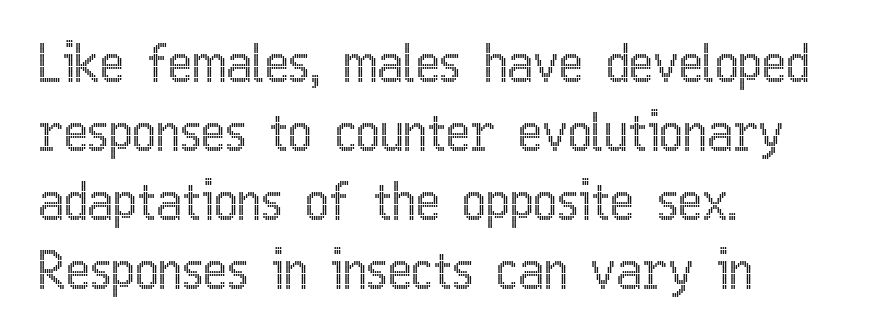
{"italic": "no", "width": "condensed", "x_height": "medium", "monospaced": "no", "underline": "no", "align": "left", "line_spacing": "normal", "line_spacing_ratio": 1.35, "letter_spacing": "normal", "letter_spacing_em": 0.0, "glyph_px": 51}
